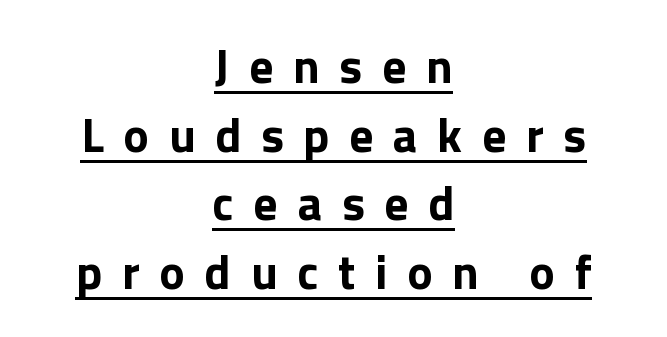
The image shows 48 px sans-serif type, upright; set centered, normal line spacing (1.43x), unusually wide letter spacing (+0.41 em), underlined; low stroke contrast and a medium x-height.
